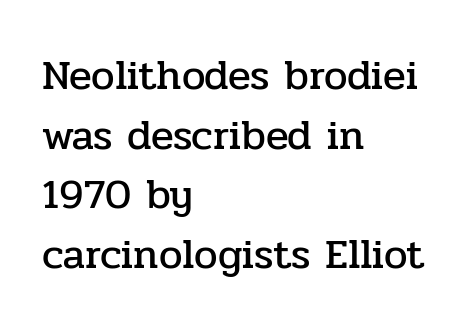
{"serif": "yes", "italic": "no", "width": "normal", "stroke_contrast": "low", "x_height": "medium", "monospaced": "no", "underline": "no", "align": "left", "line_spacing": "normal", "line_spacing_ratio": 1.42, "letter_spacing": "normal", "letter_spacing_em": 0.0, "glyph_px": 42}
